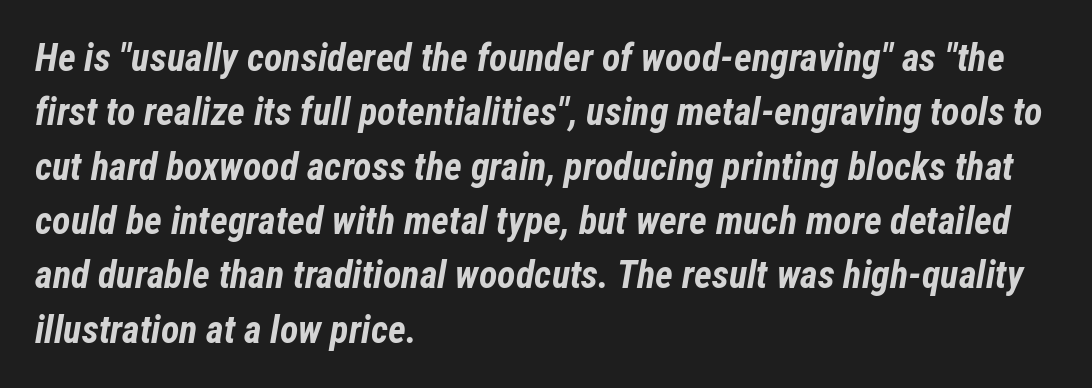
{"italic": "yes", "lean": "right", "slant_degrees": 12, "bold": "yes", "weight": "bold", "width": "condensed", "stroke_contrast": "low", "x_height": "medium", "monospaced": "no", "underline": "no", "align": "left", "line_spacing": "normal", "line_spacing_ratio": 1.43, "letter_spacing": "normal", "letter_spacing_em": 0.0, "glyph_px": 38}
